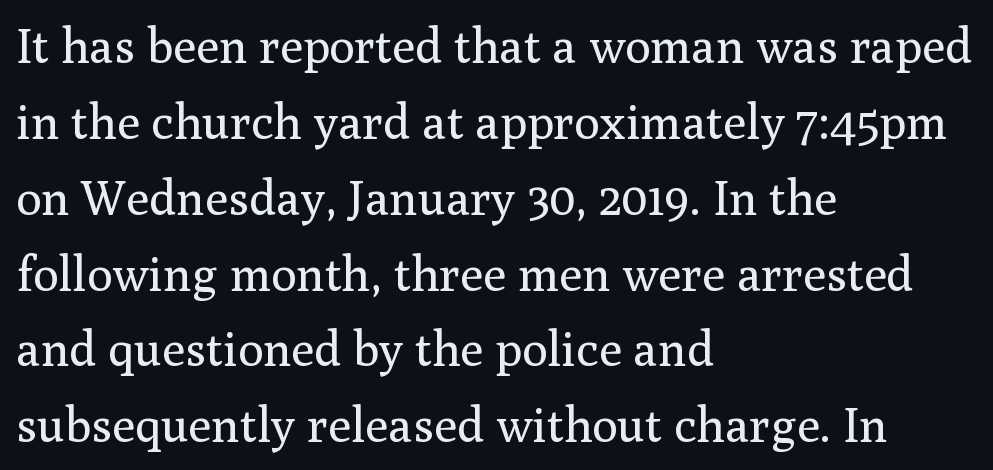
{"serif": "yes", "italic": "no", "bold": "no", "weight": "regular", "width": "normal", "stroke_contrast": "medium", "x_height": "medium", "monospaced": "no", "underline": "no", "align": "left", "line_spacing": "normal", "line_spacing_ratio": 1.58, "letter_spacing": "normal", "letter_spacing_em": 0.0, "glyph_px": 48}
